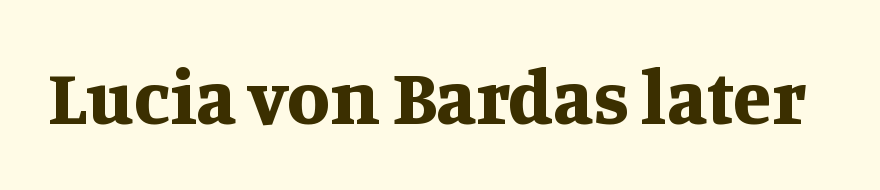
Q: Is the text bold? A: Yes.
Q: Is the text italic (slanted)? A: No, it is upright.
Q: Is the typeface a serif or a sans-serif typeface? A: Serif.
Q: Is the text underlined? A: No.
Q: Is the spacing between letters normal or unusually wide? A: Normal.
Q: Width (condensed, normal, or wide)? A: Normal.
Q: Stroke contrast? A: Medium.
Q: x-height? A: Large.
Q: Monospaced? A: No.
